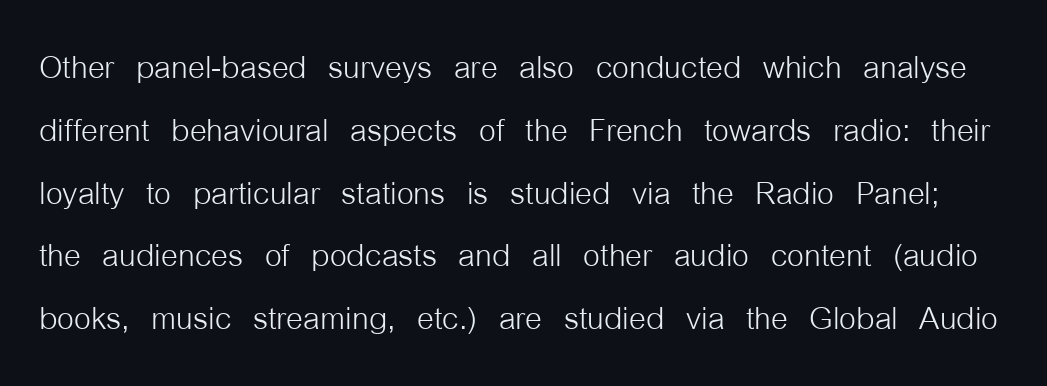
{"serif": "no", "italic": "no", "bold": "no", "weight": "light", "width": "condensed", "stroke_contrast": "low", "x_height": "medium", "monospaced": "no", "underline": "no", "line_spacing": "normal", "line_spacing_ratio": 1.46, "letter_spacing": "normal", "letter_spacing_em": 0.0, "glyph_px": 43}
